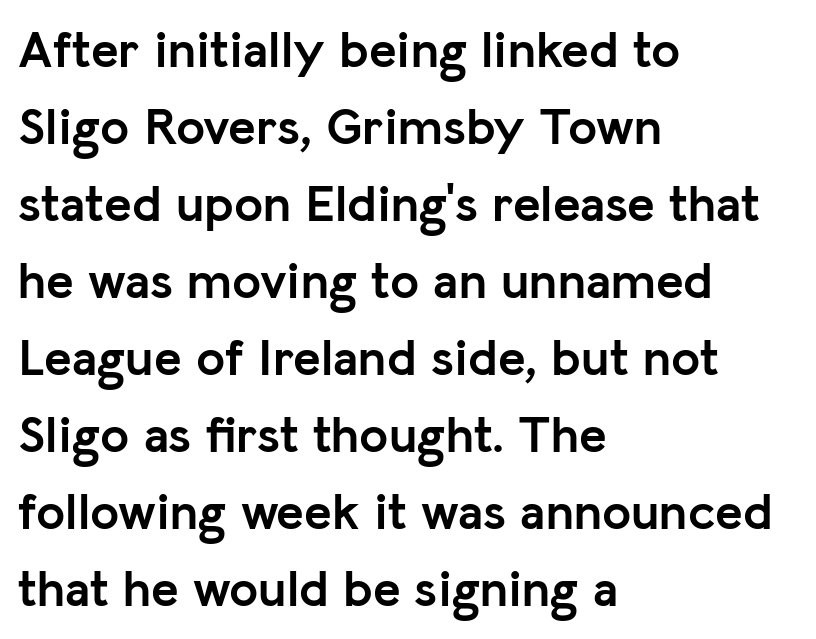
{"serif": "no", "italic": "no", "bold": "yes", "weight": "semibold", "width": "normal", "stroke_contrast": "low", "x_height": "medium", "monospaced": "no", "underline": "no", "align": "left", "line_spacing": "normal", "line_spacing_ratio": 1.48, "letter_spacing": "normal", "letter_spacing_em": 0.0, "glyph_px": 52}
